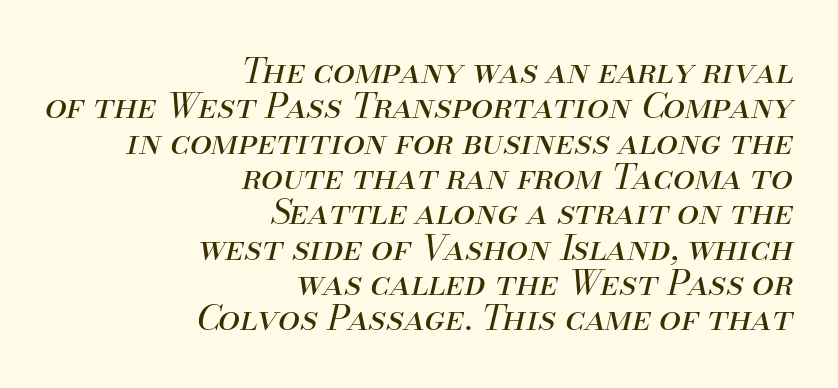
The image shows 35 px regular-weight type, italic (leaning right); set right-aligned, tight line spacing (1.01x), normal letter spacing, not underlined; medium stroke contrast and a small x-height.
